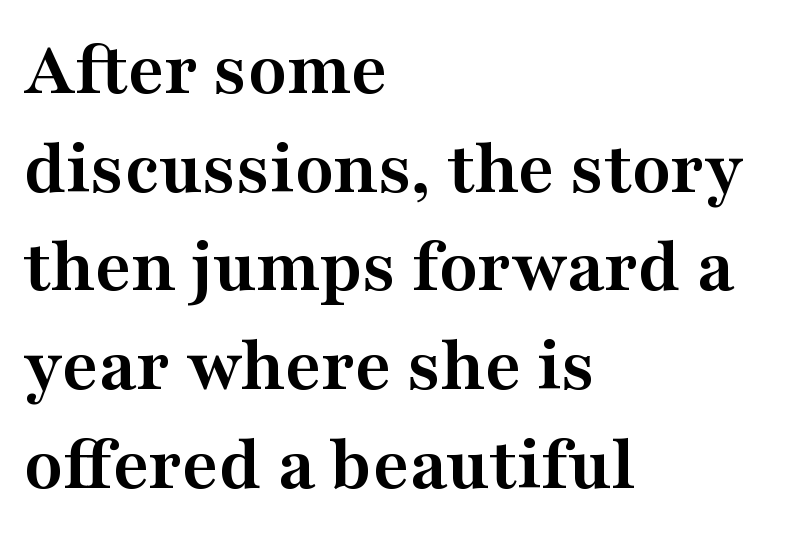
The rag falls on the right side of this text block. The vertical gap from one line to the next is medium. Note: serifs present on the glyphs. Here the designer chose a conventional face with non-uniform glyph widths. Is the letter spacing exaggerated? No — it looks like the ordinary default. The glyphs are unaccompanied by any horizontal stroke below them.
